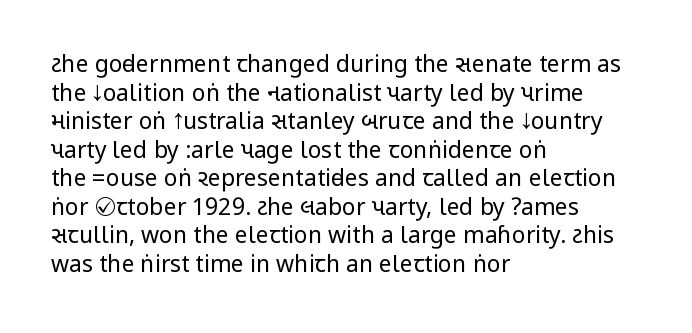
{"italic": "no", "bold": "no", "underline": "no", "align": "left", "line_spacing_ratio": 1.24, "letter_spacing": "normal", "letter_spacing_em": 0.0, "glyph_px": 23}
